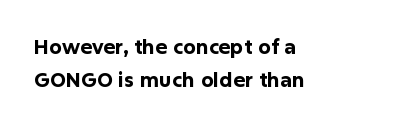
Chunky letters — that's bold for sure. This sample keeps an unexceptional amount of space between lines. The passage shown has conventional tracking throughout. Style check: upright.
